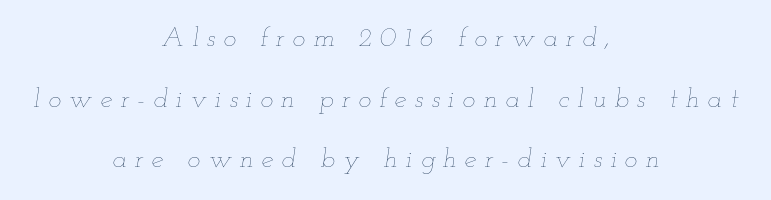
Q: Is the text bold? A: No.
Q: Is the text italic (slanted)? A: Yes, it leans right by about 12 degrees.
Q: Is the text underlined? A: No.
Q: How is the paragraph aligned? A: Centered.
Q: Is the spacing between letters normal or unusually wide? A: Unusually wide.
Q: Is the spacing between lines tight, normal or loose? A: Loose.
